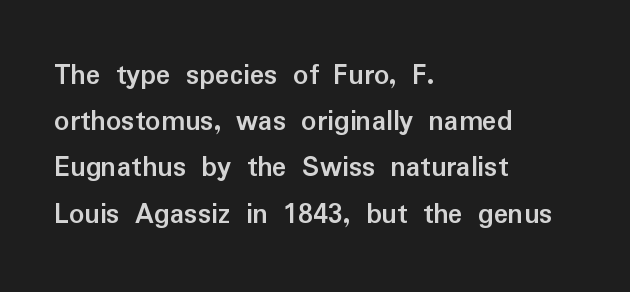
The image shows 30 px semibold sans-serif type, upright; set left-aligned, normal line spacing (1.54x), normal letter spacing, not underlined; low stroke contrast and a medium x-height.
